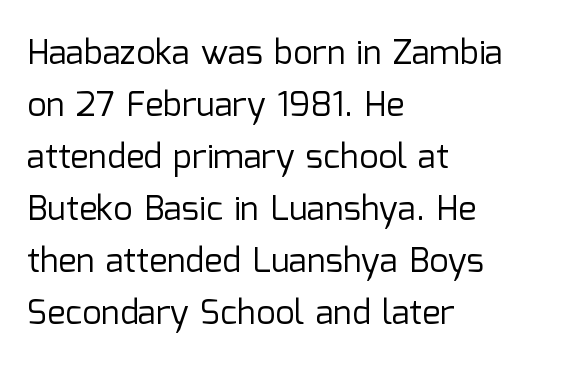
The image shows 34 px regular-weight sans-serif type, upright; set left-aligned, normal line spacing (1.53x), normal letter spacing, not underlined; low stroke contrast and a medium x-height.
